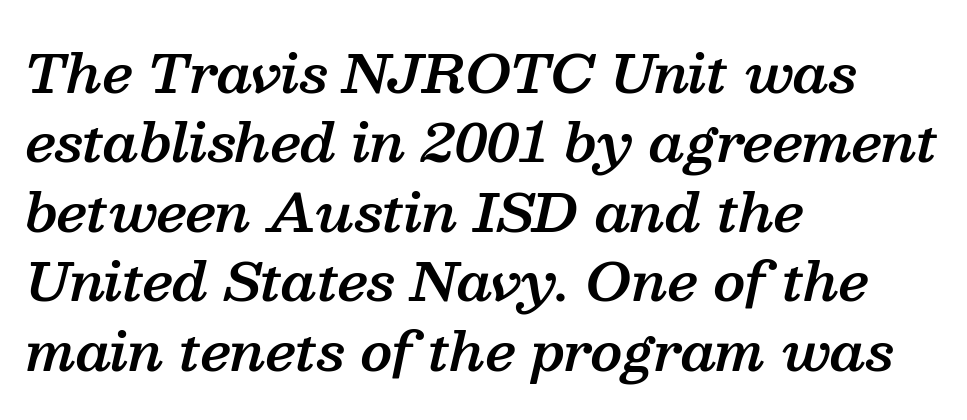
Q: Is the text bold? A: Semi-bold.
Q: Is the text italic (slanted)? A: Yes, it leans right by about 13 degrees.
Q: Is the typeface a serif or a sans-serif typeface? A: Serif.
Q: Is the text underlined? A: No.
Q: How is the paragraph aligned? A: Left-aligned.
Q: Is the spacing between letters normal or unusually wide? A: Normal.
Q: Is the spacing between lines tight, normal or loose? A: Normal.
Q: Width (condensed, normal, or wide)? A: Normal.
Q: Stroke contrast? A: Medium.
Q: x-height? A: Medium.
Q: Monospaced? A: No.
